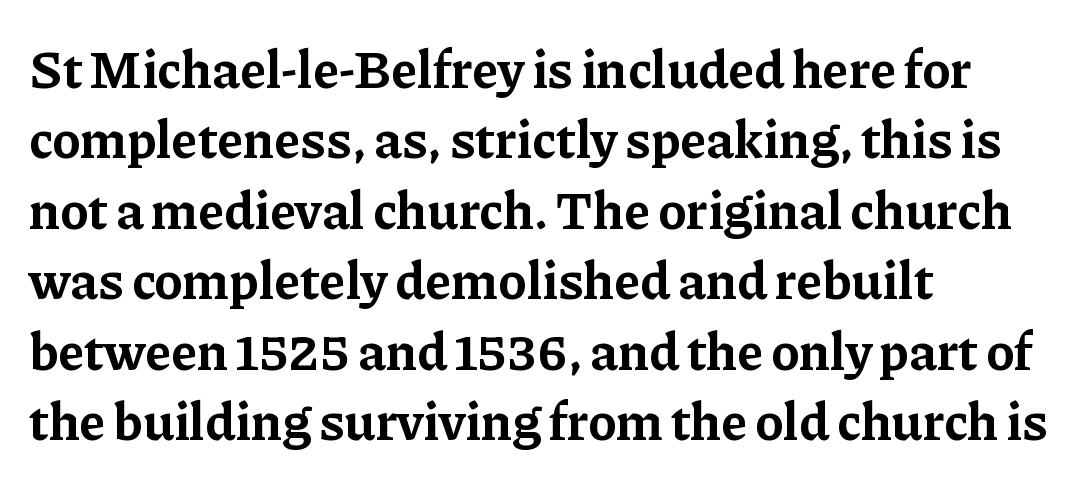
The image shows 53 px bold serif type, upright; set left-aligned, normal line spacing (1.33x), normal letter spacing, not underlined; low stroke contrast and a medium x-height.
